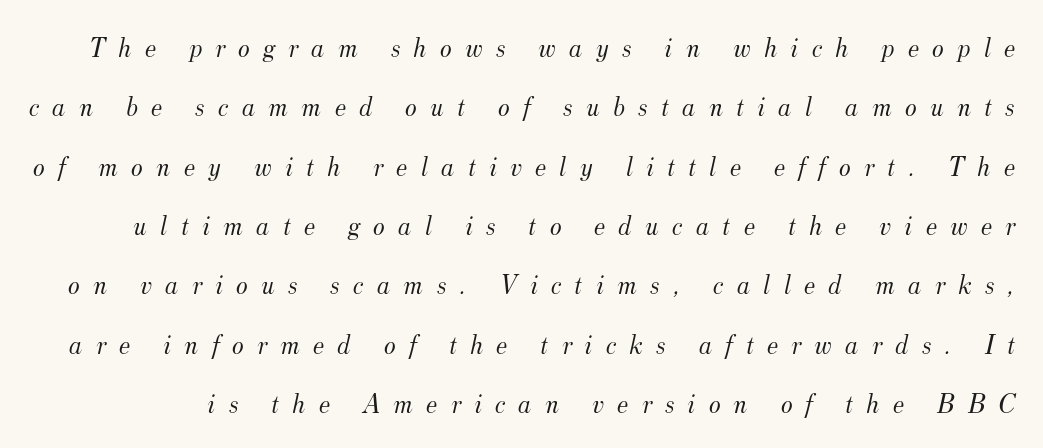
Q: Is the text bold? A: No.
Q: Is the text italic (slanted)? A: Yes, it leans right by about 12 degrees.
Q: Is the typeface a serif or a sans-serif typeface? A: Serif.
Q: Is the text underlined? A: No.
Q: Is the spacing between letters normal or unusually wide? A: Unusually wide.
Q: Is the spacing between lines tight, normal or loose? A: Loose.
Q: Width (condensed, normal, or wide)? A: Normal.
Q: Stroke contrast? A: Medium.
Q: x-height? A: Small.
Q: Monospaced? A: No.
